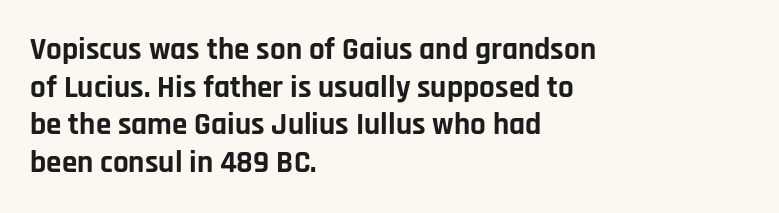
{"serif": "no", "italic": "no", "bold": "yes", "weight": "bold", "width": "normal", "stroke_contrast": "low", "x_height": "large", "monospaced": "no", "underline": "no", "align": "left", "line_spacing_ratio": 1.21, "letter_spacing": "normal", "letter_spacing_em": 0.0, "glyph_px": 31}
